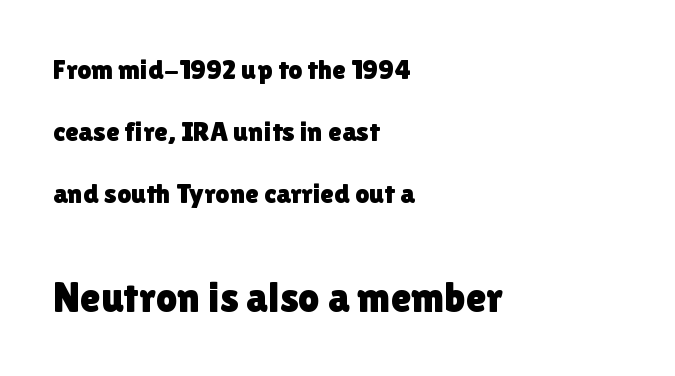
Q: Is the text italic (slanted)? A: No, it is upright.
Q: Is the typeface a serif or a sans-serif typeface? A: Sans-serif.
Q: Is the text underlined? A: No.
Q: How is the paragraph aligned? A: Left-aligned.
Q: Is the spacing between letters normal or unusually wide? A: Normal.
Q: Is the spacing between lines tight, normal or loose? A: Loose.
Q: Which block of text is set in a larger size, the first (top) or the second (bottom)? A: The second (bottom) one.
Q: Width (condensed, normal, or wide)? A: Normal.
Q: x-height? A: Medium.
Q: Monospaced? A: No.
